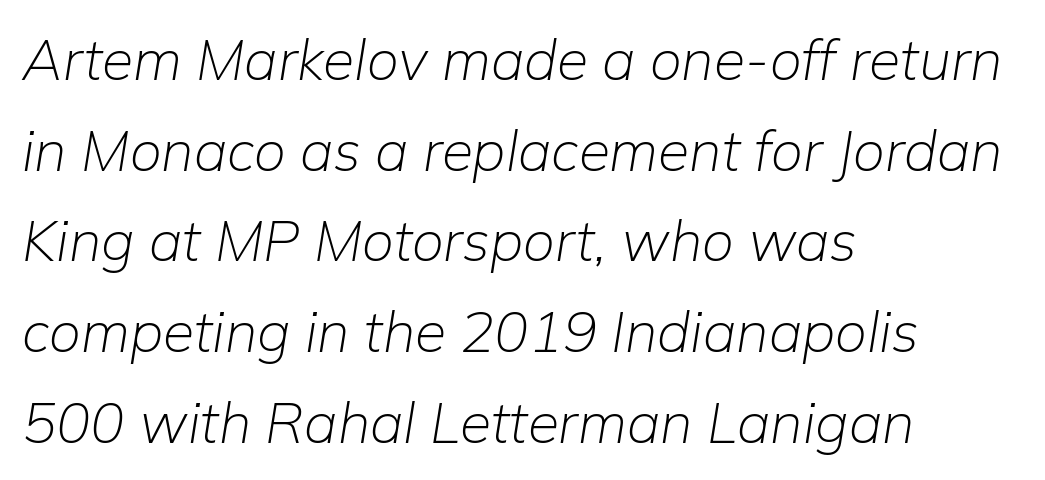
The letterforms sit at book weight or below. You could call the tracking neutral — neither tight nor loose. The text carries the slant typical of an italic or oblique font. Descender tails drop into unmarked territory. Vertically, the passage feels balanced, rows spaced as you'd expect. Typeset ragged right — the left edge is the straight one.
